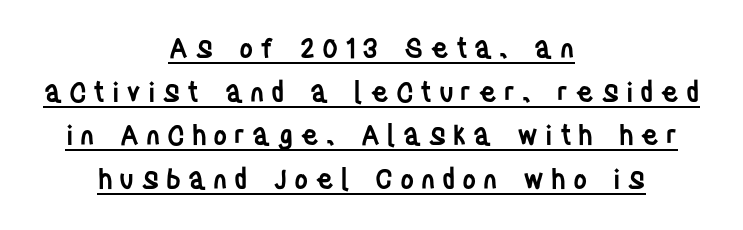
Stems and bowls a touch heavier than normal — semibold. The paragraph has two soft edges and a firm central axis. Display-style spreading of the glyphs; the letterfit is very open. This is the regular roman posture of the typeface. One glance says typical: line gaps are just what's usual.
